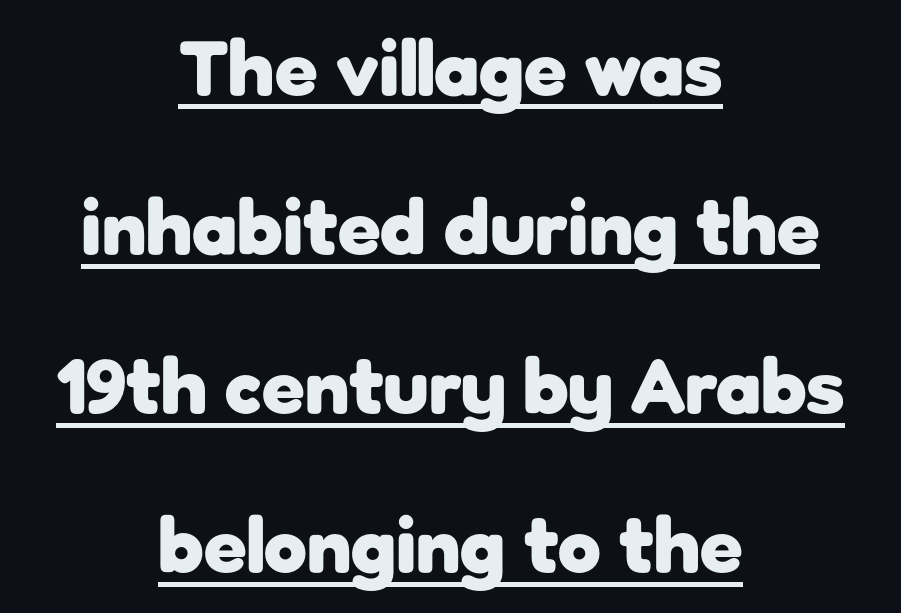
Q: Is the text bold? A: Yes.
Q: Is the text italic (slanted)? A: No, it is upright.
Q: Is the typeface a serif or a sans-serif typeface? A: Sans-serif.
Q: Is the text underlined? A: Yes.
Q: How is the paragraph aligned? A: Centered.
Q: Is the spacing between letters normal or unusually wide? A: Normal.
Q: Is the spacing between lines tight, normal or loose? A: Loose.
Q: Width (condensed, normal, or wide)? A: Normal.
Q: Stroke contrast? A: Low.
Q: x-height? A: Medium.
Q: Monospaced? A: No.
